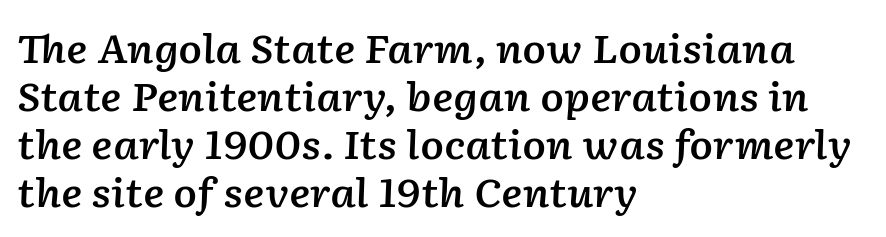
Decoration check: the copy has no underline. Here the glyphs are tracked normally, forming tight word shapes. An italicized treatment has been applied to the whole sample. On the weight axis this lands at semibold, roughly 600. Reading down the block, your eye returns to a fixed left position each line.
